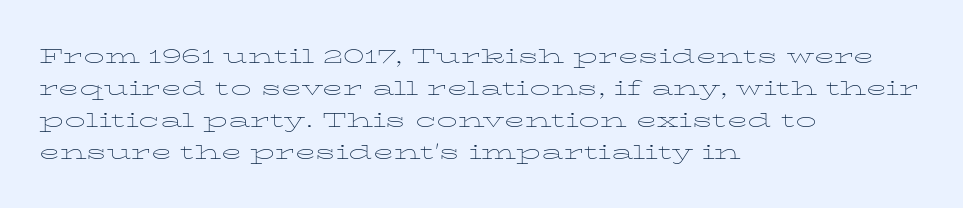
Is the block centered? No — it sits flush against the left margin. Honestly, the row spacing looks completely unremarkable. Check under the words: just untouched page. Ascenders rise straight up at ninety degrees. Nobody touched the tracking dial on this one.
